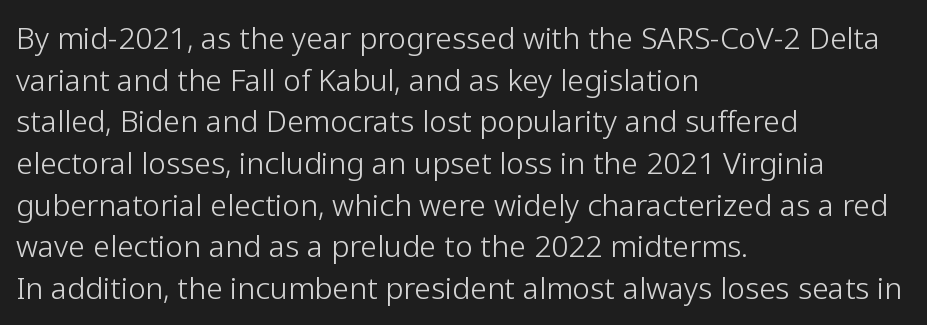
{"serif": "no", "italic": "no", "bold": "no", "weight": "light", "width": "normal", "stroke_contrast": "low", "x_height": "medium", "monospaced": "no", "underline": "no", "align": "left", "line_spacing": "normal", "line_spacing_ratio": 1.39, "letter_spacing": "normal", "letter_spacing_em": 0.0, "glyph_px": 30}
